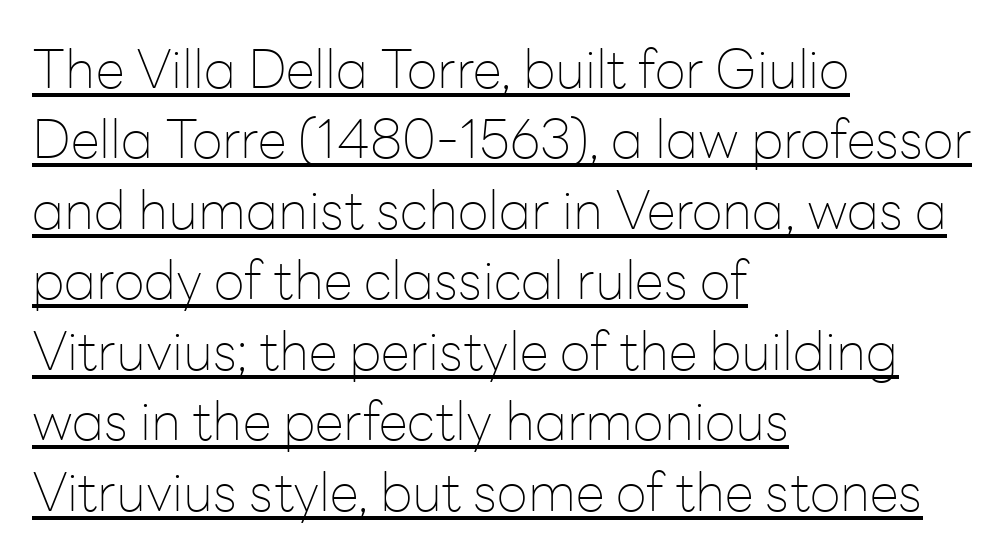
{"serif": "no", "italic": "no", "bold": "no", "weight": "thin", "width": "normal", "stroke_contrast": "low", "x_height": "medium", "monospaced": "no", "underline": "yes", "align": "left", "line_spacing": "normal", "line_spacing_ratio": 1.33, "letter_spacing": "normal", "letter_spacing_em": 0.0, "glyph_px": 53}
